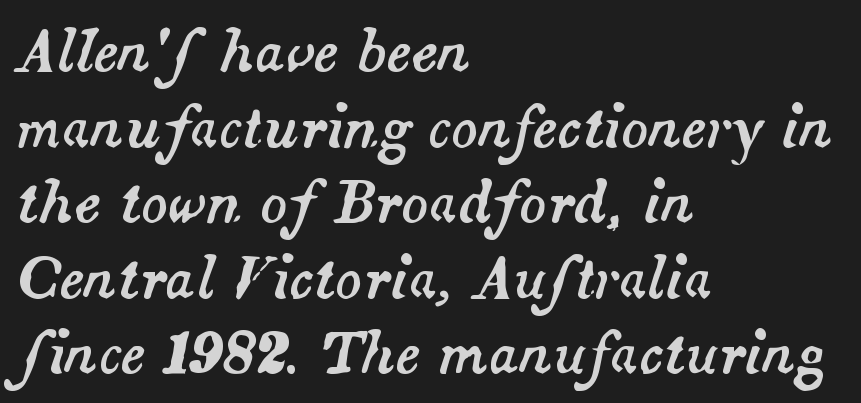
How would I describe the line gaps? Plain and ordinary. Character widths vary here, with narrow letters taking less room than wide ones. Layout note: lines flush left. The font's italic variant was chosen for this text.
